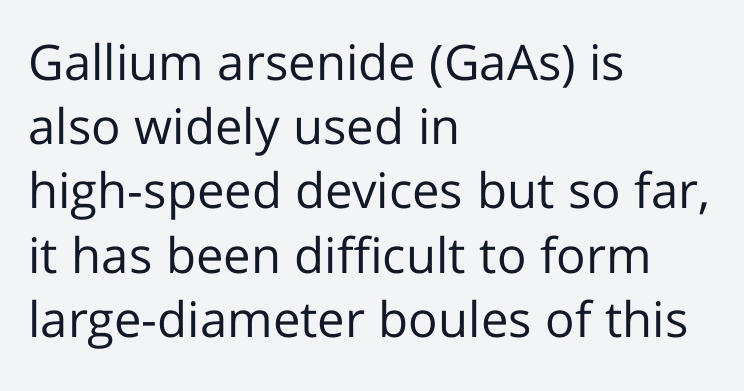
The image shows 49 px regular-weight sans-serif type, upright; set left-aligned, normal line spacing (1.31x), normal letter spacing, not underlined; low stroke contrast and a medium x-height.
